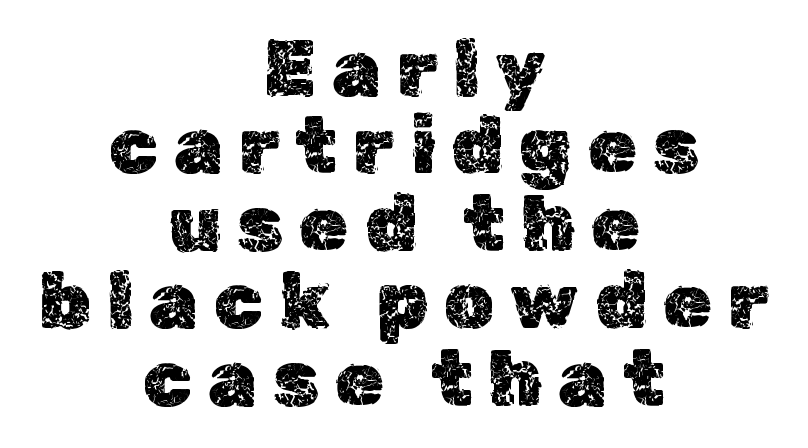
The image shows 79 px text type, upright; set centered, tight line spacing (0.98x), unusually wide letter spacing (+0.2 em), not underlined; a medium x-height.
